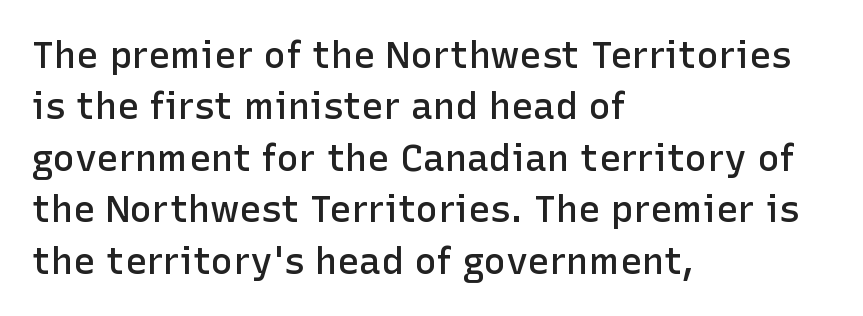
The image shows 37 px semibold sans-serif type, upright; set left-aligned, normal line spacing (1.39x), normal letter spacing, not underlined; low stroke contrast and a medium x-height.
